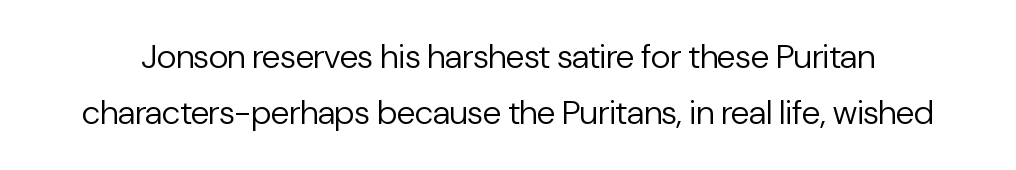
Q: Is the text bold? A: No.
Q: Is the text italic (slanted)? A: No, it is upright.
Q: Is the typeface a serif or a sans-serif typeface? A: Sans-serif.
Q: Is the text underlined? A: No.
Q: Is the spacing between letters normal or unusually wide? A: Normal.
Q: Is the spacing between lines tight, normal or loose? A: Normal.
Q: Width (condensed, normal, or wide)? A: Normal.
Q: Stroke contrast? A: Low.
Q: x-height? A: Medium.
Q: Monospaced? A: No.
